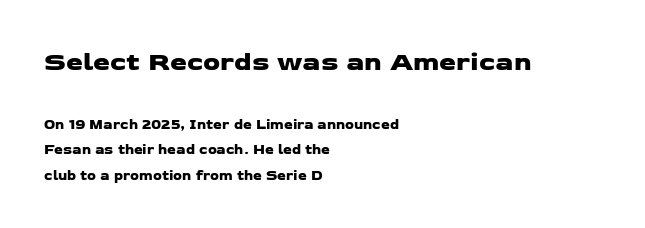
The image shows 27 px text type; set left-aligned, line spacing 1.82x, normal letter spacing, not underlined; the first (top) block is 1.93x larger.
